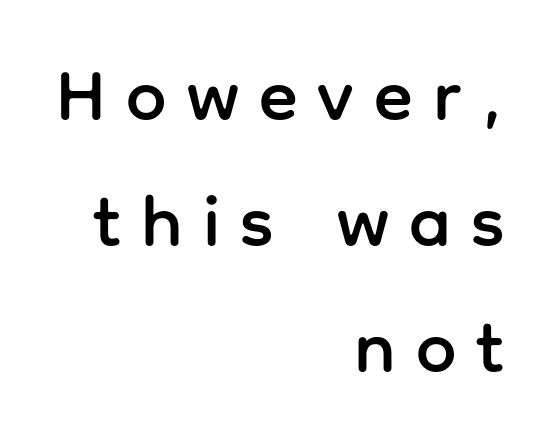
The rendering anchors every line to the right-hand side. Does the lettering tilt? It doesn't — this is upright. A sans-serif font was chosen for this passage. The type is letterspaced generously, with wide tracking.
